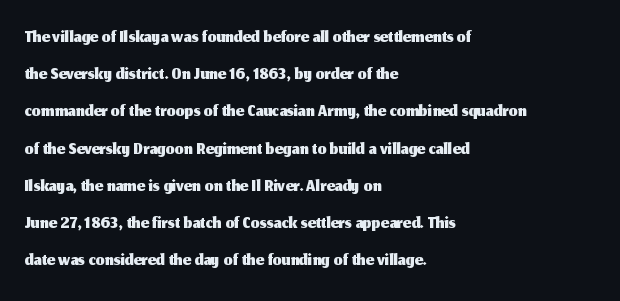
{"serif": "no", "italic": "no", "width": "normal", "stroke_contrast": "medium", "x_height": "medium", "monospaced": "no", "underline": "no", "align": "left", "line_spacing": "normal", "line_spacing_ratio": 1.33, "letter_spacing": "normal", "letter_spacing_em": 0.0, "glyph_px": 28}
